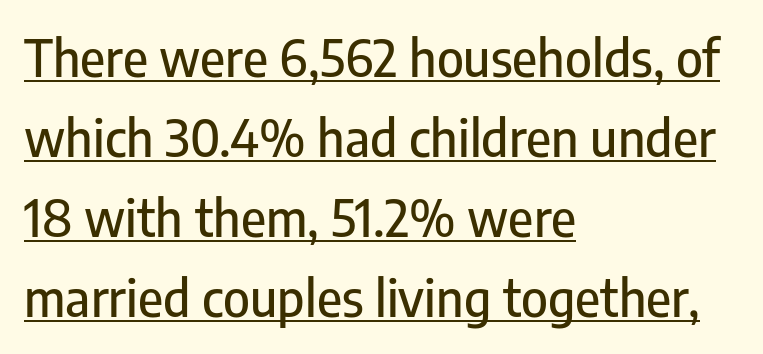
The image shows 51 px condensed sans-serif type, upright; set left-aligned, normal line spacing (1.57x), normal letter spacing, underlined; low stroke contrast and a medium x-height.
